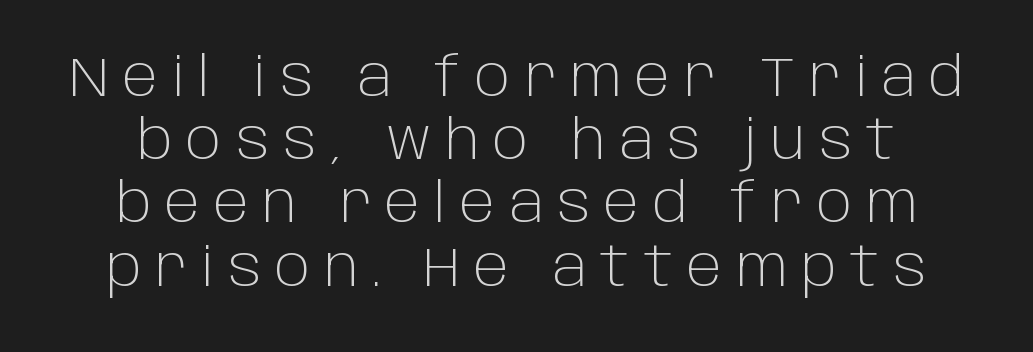
{"serif": "no", "italic": "no", "bold": "no", "weight": "light", "width": "normal", "stroke_contrast": "low", "x_height": "large", "monospaced": "no", "underline": "no", "line_spacing": "tight", "line_spacing_ratio": 1.15, "letter_spacing": "wide", "letter_spacing_em": 0.25, "glyph_px": 55}
